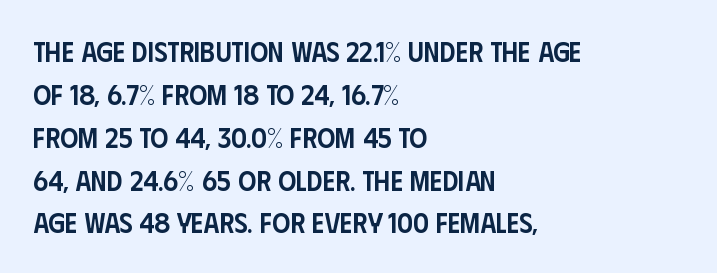
How would I describe the line gaps? Plain and ordinary. The font family rendered here belongs to the sans-serif group. The space directly below the letters is spotless. The ragged edge is on the right, which tells us the setting is flush left.
